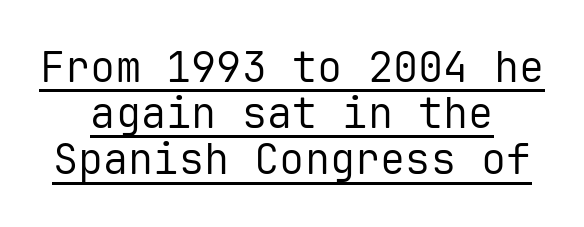
Q: Is the text bold? A: No.
Q: Is the text italic (slanted)? A: No, it is upright.
Q: Is the typeface a serif or a sans-serif typeface? A: Sans-serif.
Q: Is the text underlined? A: Yes.
Q: How is the paragraph aligned? A: Centered.
Q: Is the spacing between letters normal or unusually wide? A: Normal.
Q: Is the spacing between lines tight, normal or loose? A: Tight.
Q: Width (condensed, normal, or wide)? A: Normal.
Q: Stroke contrast? A: Low.
Q: x-height? A: Medium.
Q: Monospaced? A: Yes.
